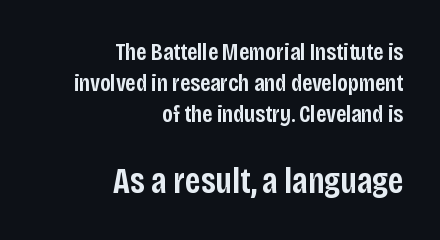
Q: Is the text bold? A: Semi-bold.
Q: Is the text italic (slanted)? A: No, it is upright.
Q: Is the typeface a serif or a sans-serif typeface? A: Sans-serif.
Q: Is the text underlined? A: No.
Q: How is the paragraph aligned? A: Right-aligned.
Q: Is the spacing between letters normal or unusually wide? A: Normal.
Q: Is the spacing between lines tight, normal or loose? A: Normal.
Q: Which block of text is set in a larger size, the first (top) or the second (bottom)? A: The second (bottom) one.
Q: Width (condensed, normal, or wide)? A: Condensed.
Q: Stroke contrast? A: Low.
Q: x-height? A: Large.
Q: Monospaced? A: No.
